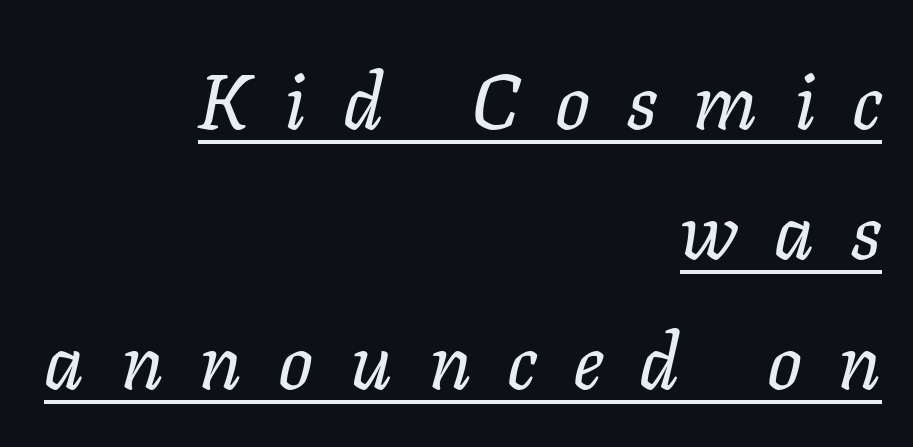
You could only call the tracking loose — the letters float apart. This is oblique type, the kind used for emphasis or titles. Where is the straight margin? On the right. Looks like someone drew a line under every word here. Think of a printed novel: that variable character pitch is what you see here.
